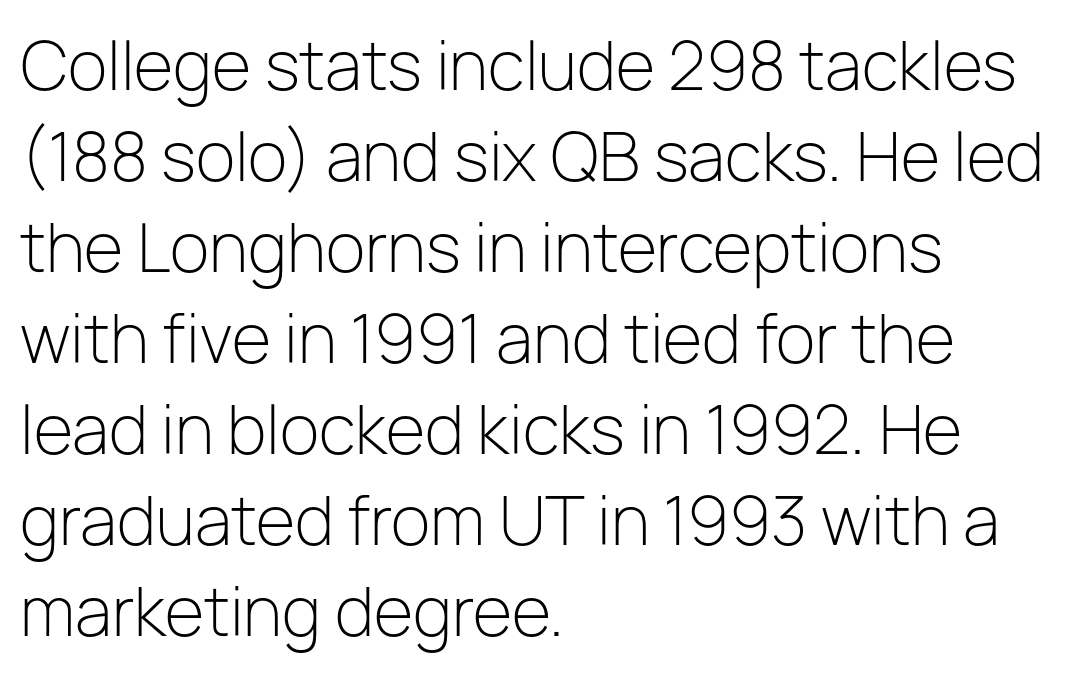
The image shows 65 px light sans-serif type, upright; set left-aligned, normal line spacing (1.4x), normal letter spacing, not underlined; low stroke contrast and a medium x-height.
